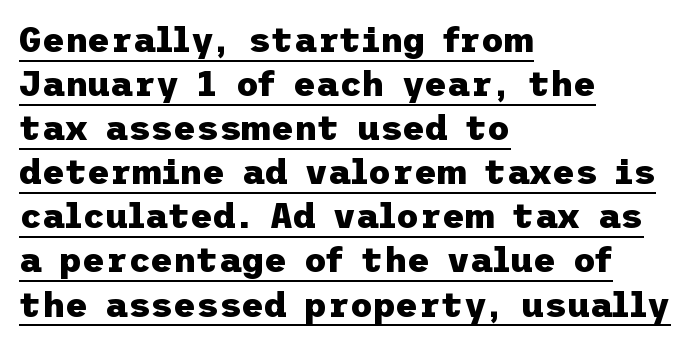
The image shows 35 px heavy sans-serif type, upright; set left-aligned, normal line spacing (1.26x), normal letter spacing, underlined; low stroke contrast and a medium x-height.
